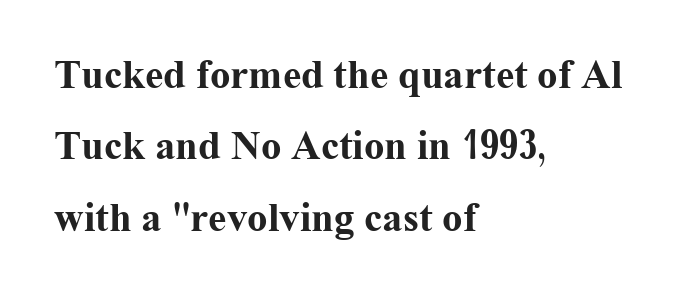
The image shows 41 px bold serif type, upright; set left-aligned, line spacing 1.74x, normal letter spacing, not underlined; medium stroke contrast and a medium x-height.
